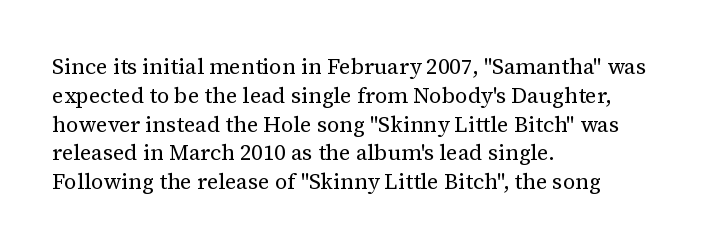
No extra ink here — the face is not bold. The ragged edge is on the right, which tells us the setting is flush left. Decoration check: the copy has no underline. Between one letter and the next there's only the usual sliver of space. No italicization has been applied; the sample stays upright. Successive baselines arrive at the customary interval.
